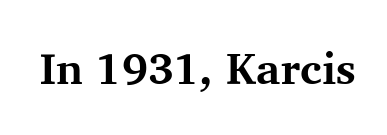
The image shows 44 px bold serif type, upright; set normal letter spacing, not underlined; medium stroke contrast and a medium x-height.
